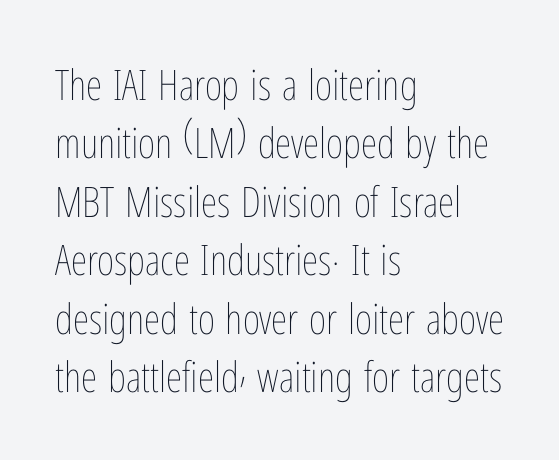
This reads as an unemphasized weight, regular at the heaviest. Baseline-to-baseline distance is the conventional proportion of letter height. When letters stand straight like this, we call the style roman or upright. A typesetter would call this proportional, since set widths differ per character.
